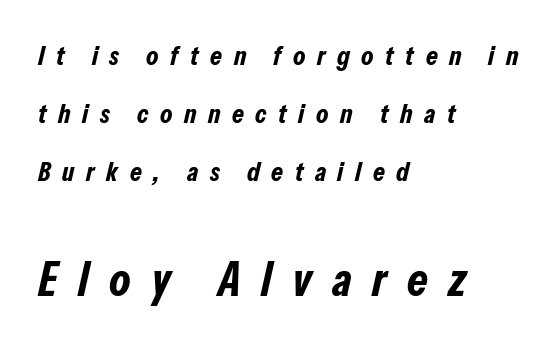
Q: Is the text bold? A: Yes.
Q: Is the text italic (slanted)? A: Yes, it leans right by about 13 degrees.
Q: Is the text underlined? A: No.
Q: How is the paragraph aligned? A: Left-aligned.
Q: Is the spacing between letters normal or unusually wide? A: Unusually wide.
Q: Is the spacing between lines tight, normal or loose? A: Loose.
Q: Which block of text is set in a larger size, the first (top) or the second (bottom)? A: The second (bottom) one.
Q: Width (condensed, normal, or wide)? A: Condensed.
Q: Stroke contrast? A: Low.
Q: x-height? A: Medium.
Q: Monospaced? A: No.
